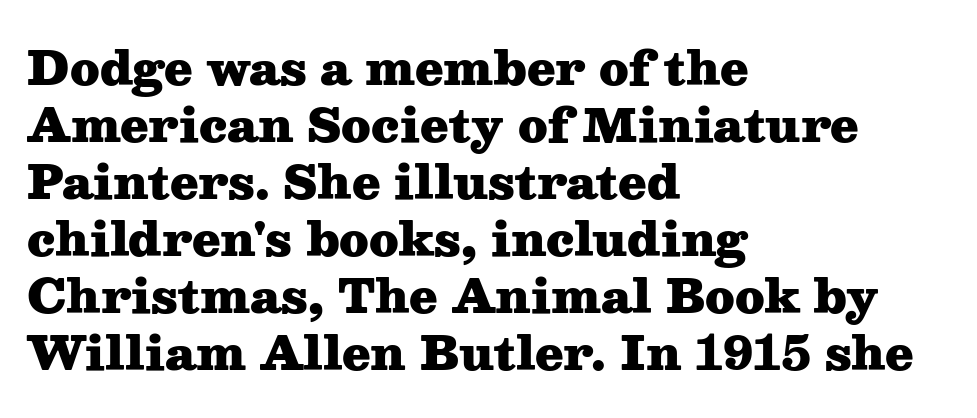
Q: Is the text bold? A: Yes.
Q: Is the text italic (slanted)? A: No, it is upright.
Q: Is the typeface a serif or a sans-serif typeface? A: Serif.
Q: Is the text underlined? A: No.
Q: How is the paragraph aligned? A: Left-aligned.
Q: Is the spacing between letters normal or unusually wide? A: Normal.
Q: Width (condensed, normal, or wide)? A: Wide.
Q: Stroke contrast? A: Medium.
Q: x-height? A: Medium.
Q: Monospaced? A: No.
